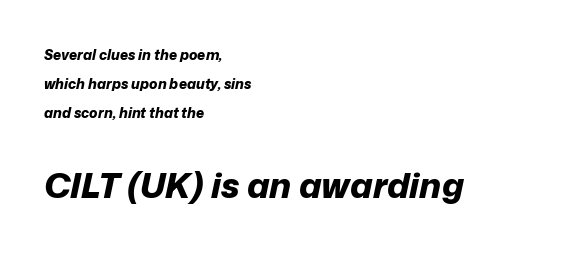
Q: Is the text bold? A: Yes.
Q: Is the text italic (slanted)? A: Yes, it leans right by about 12 degrees.
Q: Is the text underlined? A: No.
Q: How is the paragraph aligned? A: Left-aligned.
Q: Is the spacing between letters normal or unusually wide? A: Normal.
Q: Is the spacing between lines tight, normal or loose? A: Loose.
Q: Which block of text is set in a larger size, the first (top) or the second (bottom)? A: The second (bottom) one.
Q: Width (condensed, normal, or wide)? A: Normal.
Q: Stroke contrast? A: Low.
Q: x-height? A: Medium.
Q: Monospaced? A: No.
